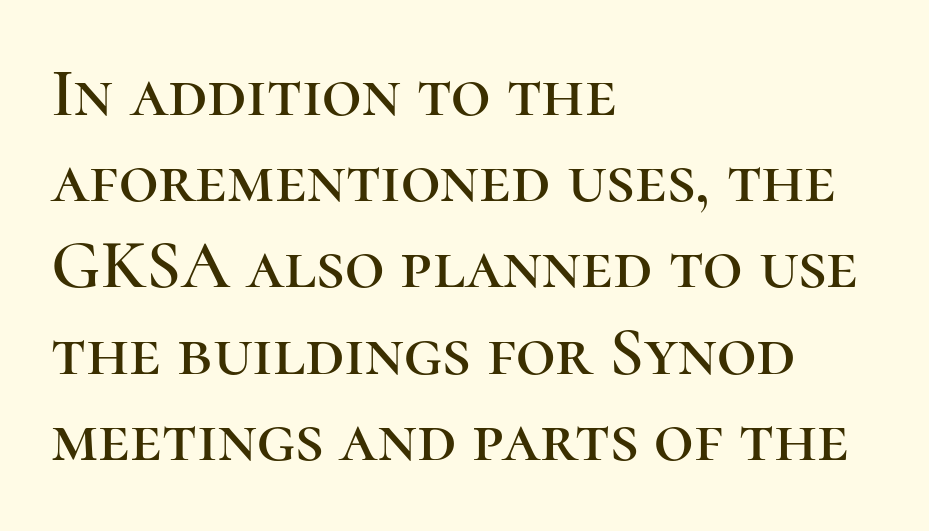
Q: Is the text italic (slanted)? A: No, it is upright.
Q: Is the typeface a serif or a sans-serif typeface? A: Serif.
Q: Is the text underlined? A: No.
Q: How is the paragraph aligned? A: Left-aligned.
Q: Is the spacing between letters normal or unusually wide? A: Normal.
Q: Is the spacing between lines tight, normal or loose? A: Normal.
Q: Width (condensed, normal, or wide)? A: Normal.
Q: Stroke contrast? A: High.
Q: x-height? A: Medium.
Q: Monospaced? A: No.
